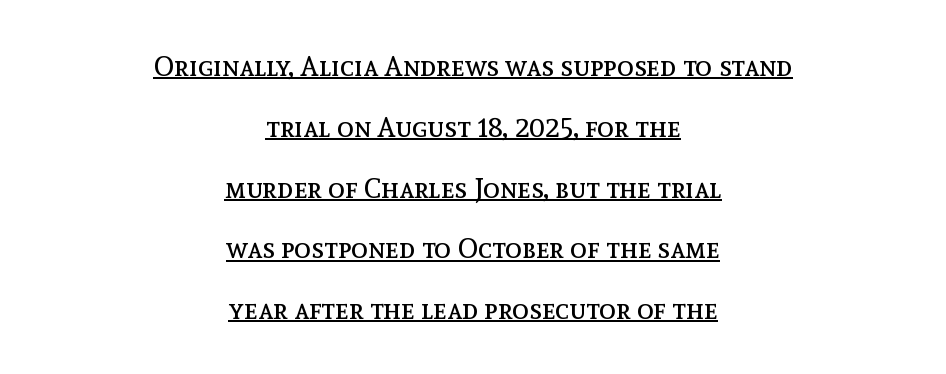
The image shows 28 px regular-weight type, upright; set centered, loose line spacing (2.17x), normal letter spacing, underlined; a medium x-height.
